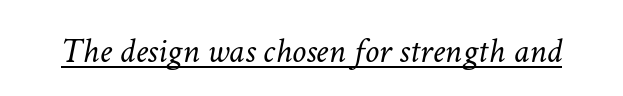
Q: Is the text bold? A: No.
Q: Is the text italic (slanted)? A: Yes, it leans right by about 11 degrees.
Q: Is the text underlined? A: Yes.
Q: Is the spacing between letters normal or unusually wide? A: Normal.
Q: Width (condensed, normal, or wide)? A: Normal.
Q: Stroke contrast? A: Low.
Q: x-height? A: Medium.
Q: Monospaced? A: No.
